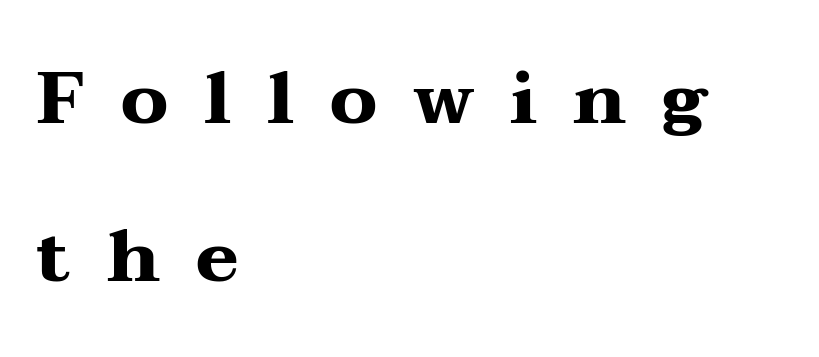
The rendering inserts visible extra space after every character. Short and long lines alike share a common starting point at left. These lines carry a lot of weight — the face is fully bold. This block would shrink considerably if given ordinary leading; it's expanded now. This is roman type, the default non-slanted kind.
